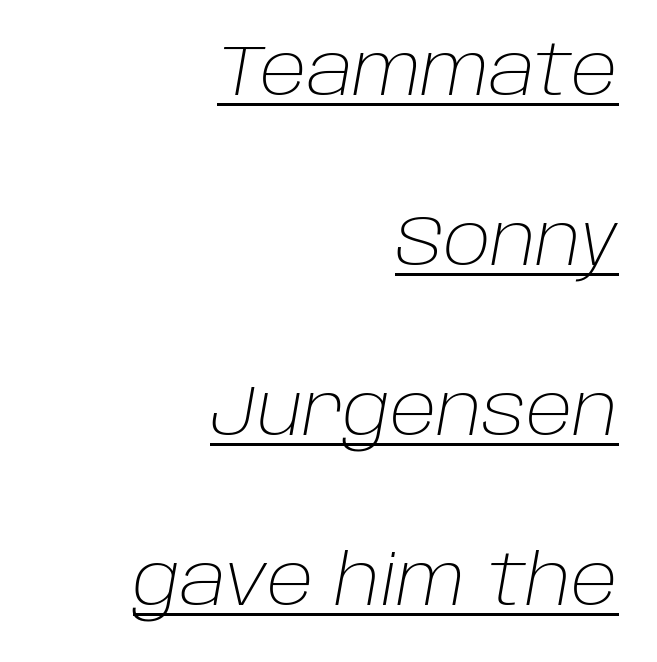
The strokes are not fattened; the text isn't bold. Designer's note — italics engaged. In terms of letterspacing, this is plain default setting. Horizontal alignment here is rightward, an uncommon choice for prose. Do the characters align in a grid? No, the font is proportional. A great deal of white space separates one row of letters from the next.
